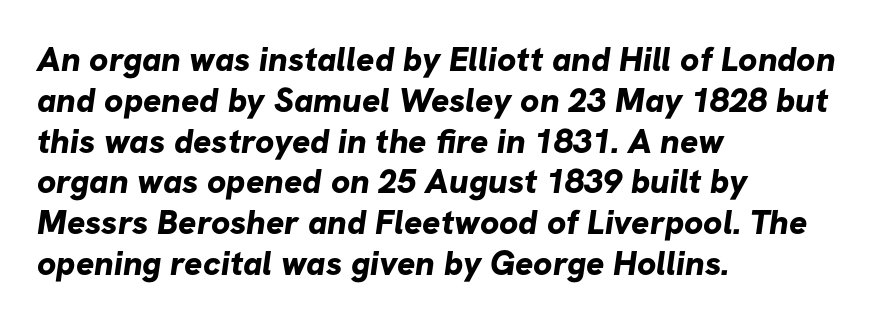
The image shows 34 px bold sans-serif type; set left-aligned, line spacing 1.2x, normal letter spacing, not underlined; low stroke contrast and a medium x-height.
